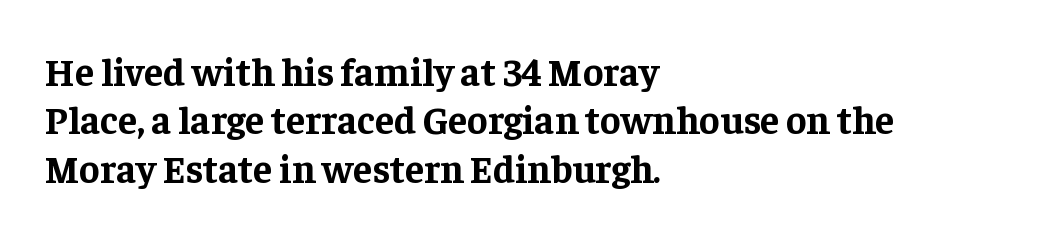
Q: Is the text bold? A: Yes.
Q: Is the text italic (slanted)? A: No, it is upright.
Q: Is the typeface a serif or a sans-serif typeface? A: Serif.
Q: Is the text underlined? A: No.
Q: How is the paragraph aligned? A: Left-aligned.
Q: Is the spacing between letters normal or unusually wide? A: Normal.
Q: Width (condensed, normal, or wide)? A: Normal.
Q: Stroke contrast? A: Low.
Q: x-height? A: Medium.
Q: Monospaced? A: No.
